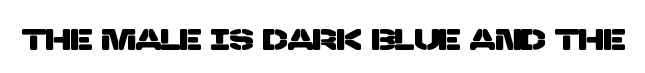
Q: Is the typeface a serif or a sans-serif typeface? A: Sans-serif.
Q: Is the text underlined? A: No.
Q: Is the spacing between letters normal or unusually wide? A: Normal.
Q: Width (condensed, normal, or wide)? A: Normal.
Q: Stroke contrast? A: Low.
Q: x-height? A: Large.
Q: Monospaced? A: No.
